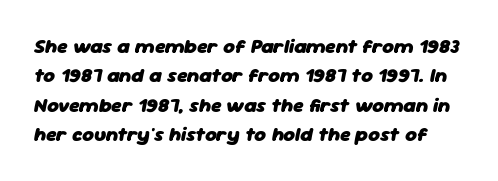
{"italic": "yes", "lean": "right", "slant_degrees": 11, "bold": "yes", "underline": "no", "line_spacing": "normal", "line_spacing_ratio": 1.47, "letter_spacing": "normal", "letter_spacing_em": 0.0, "glyph_px": 20}
